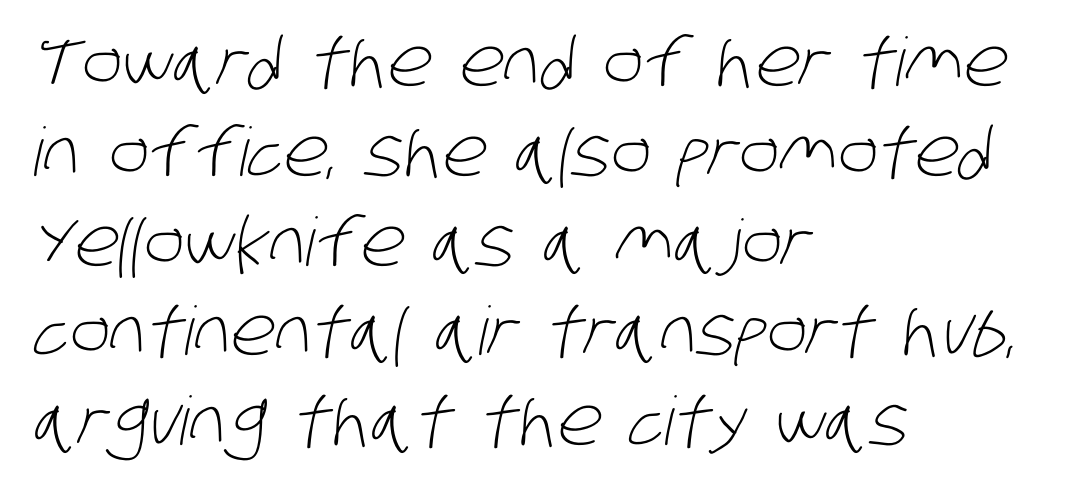
The image shows 67 px light, condensed sans-serif type; set left-aligned, normal line spacing (1.34x), normal letter spacing, not underlined; low stroke contrast and a large x-height.
